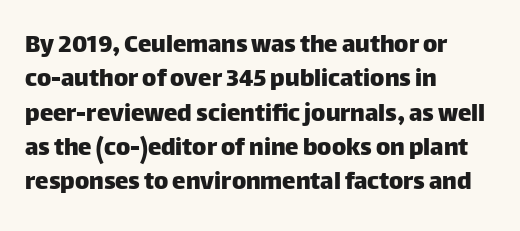
Do the letters lean? They stand straight. Lines of text with bare space underneath. The passage shown stacks its lines at a standard gap. Casual observation: everything's shoved over to the left.
